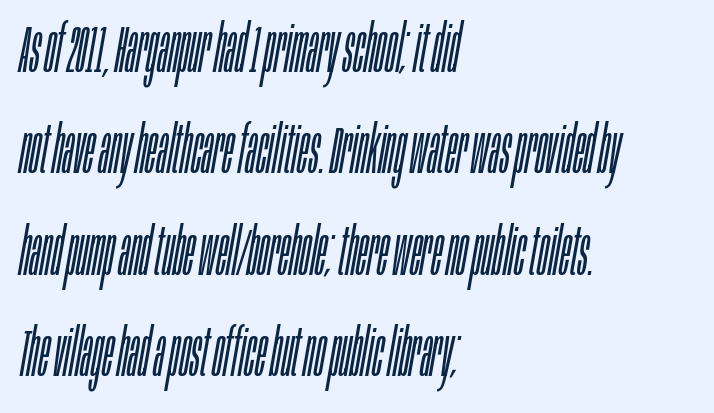
Weight class: somewhere from thin through regular. Notice how descenders clear the ascenders below comfortably — that's standard leading. This sample has the flowing, uneven cadence of proportional lettering. The rendering applies a slant to the glyphs. Compared with a centered layout, this one pins lines to the left instead. The face used here is rendered with its standard letterfit.
